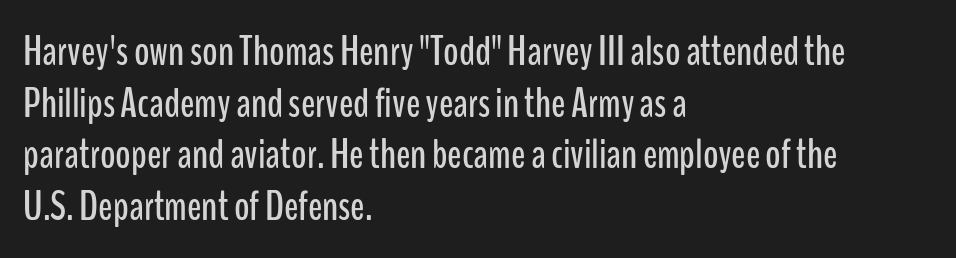
The image shows 42 px condensed sans-serif type, upright; set left-aligned, line spacing 1.23x, normal letter spacing, not underlined; low stroke contrast and a medium x-height.
